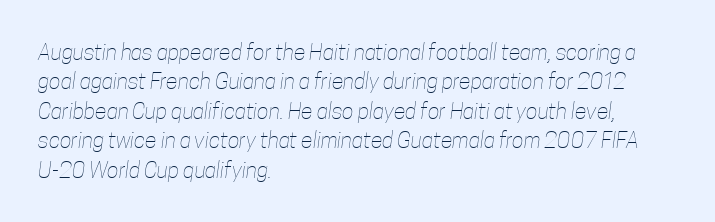
{"bold": "no", "underline": "no", "align": "left", "line_spacing": "normal", "line_spacing_ratio": 1.34, "letter_spacing": "normal", "letter_spacing_em": 0.0, "glyph_px": 22}
